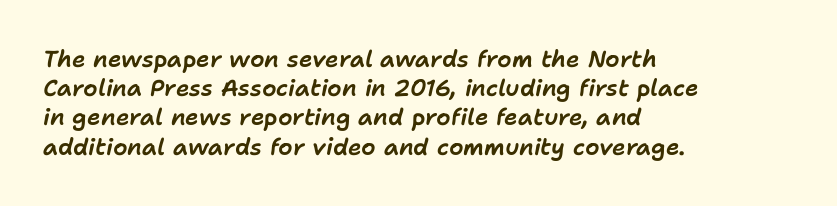
Clear beneath every line of the passage. The line texture is even and compact thanks to regular tracking. Does the lettering tilt? It does — this is italic. The block of text has a typical density, with ordinary space between rows.
